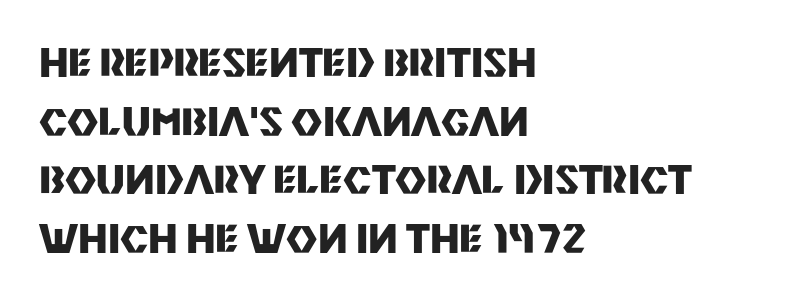
The block of text has a typical density, with ordinary space between rows. The rendering uses a bold face; every stroke is thick and dark. Ordinary non-slanted type is in use. Descenders are the only things crossing below the line. The passage shown is typed in a proportional face where columns would drift. The rendering shows plain stroke endings on the letterforms — a sans-serif design.
